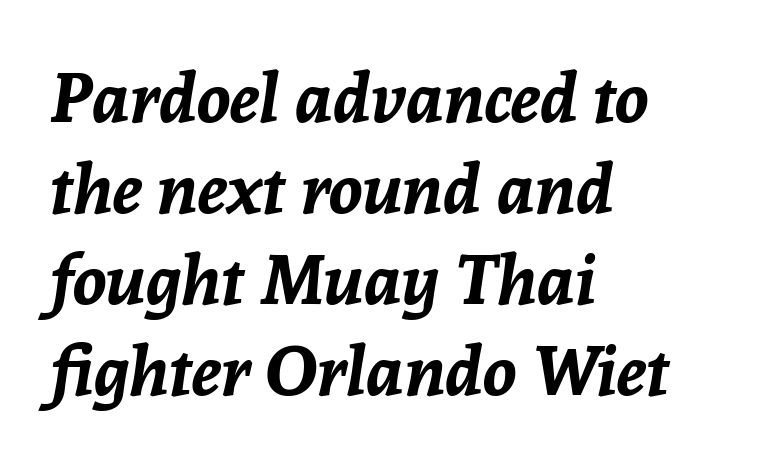
Q: Is the text bold? A: Yes.
Q: Is the text italic (slanted)? A: Yes, it leans right by about 8 degrees.
Q: Is the text underlined? A: No.
Q: How is the paragraph aligned? A: Left-aligned.
Q: Is the spacing between letters normal or unusually wide? A: Normal.
Q: Is the spacing between lines tight, normal or loose? A: Normal.
Q: Width (condensed, normal, or wide)? A: Normal.
Q: Stroke contrast? A: Low.
Q: x-height? A: Medium.
Q: Monospaced? A: No.
